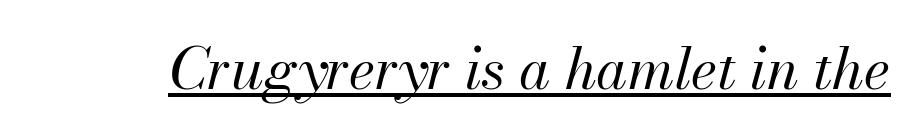
The image shows 57 px regular-weight type, italic (leaning right); set normal letter spacing, underlined; medium stroke contrast and a small x-height.
